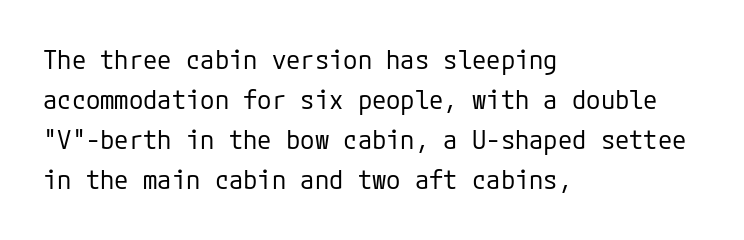
Q: Is the text bold? A: No.
Q: Is the text italic (slanted)? A: No, it is upright.
Q: Is the text underlined? A: No.
Q: How is the paragraph aligned? A: Left-aligned.
Q: Is the spacing between letters normal or unusually wide? A: Normal.
Q: Is the spacing between lines tight, normal or loose? A: Normal.
